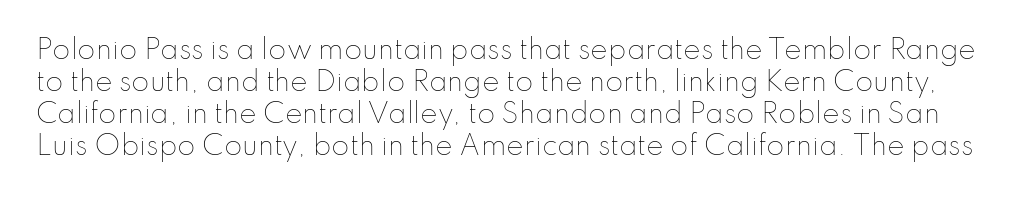
{"italic": "no", "bold": "no", "underline": "no", "line_spacing_ratio": 1.23, "letter_spacing": "normal", "letter_spacing_em": 0.0, "glyph_px": 26}
